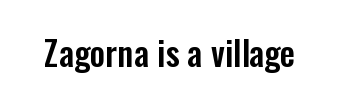
Q: Is the text italic (slanted)? A: No, it is upright.
Q: Is the typeface a serif or a sans-serif typeface? A: Sans-serif.
Q: Is the text underlined? A: No.
Q: Is the spacing between letters normal or unusually wide? A: Normal.
Q: Width (condensed, normal, or wide)? A: Condensed.
Q: Stroke contrast? A: Low.
Q: x-height? A: Medium.
Q: Monospaced? A: No.
